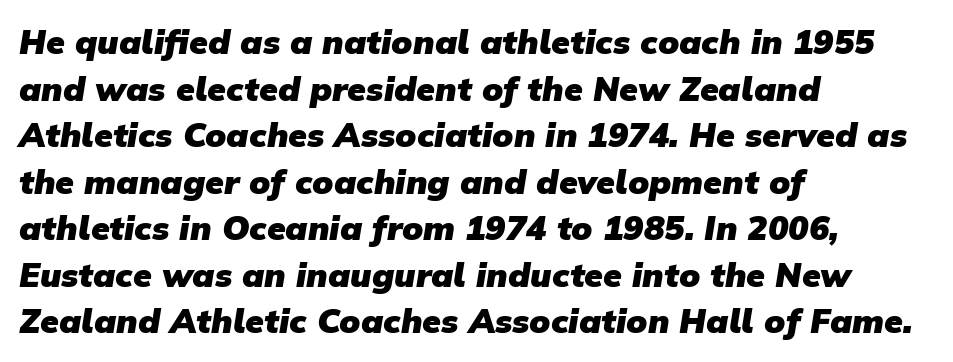
{"serif": "no", "bold": "yes", "weight": "heavy", "width": "normal", "stroke_contrast": "low", "x_height": "medium", "monospaced": "no", "underline": "no", "align": "left", "line_spacing": "normal", "line_spacing_ratio": 1.37, "letter_spacing": "normal", "letter_spacing_em": 0.0, "glyph_px": 34}
